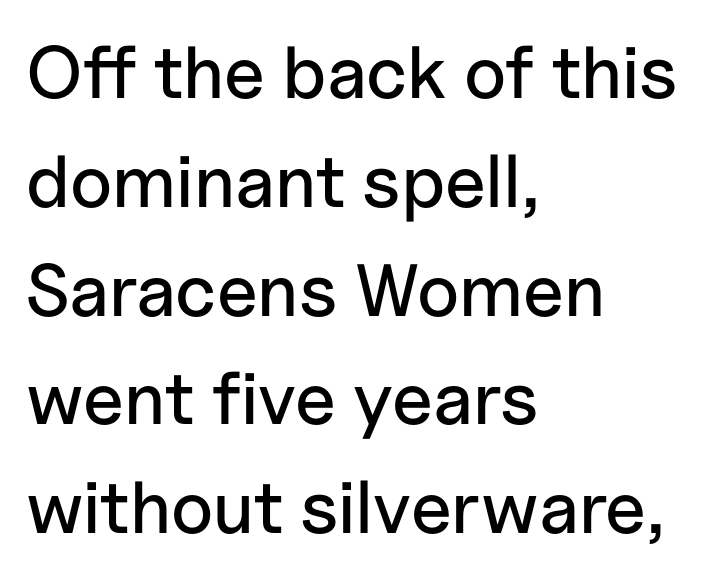
The image shows 74 px sans-serif type, upright; set left-aligned, normal line spacing (1.47x), normal letter spacing, not underlined; low stroke contrast and a medium x-height.
